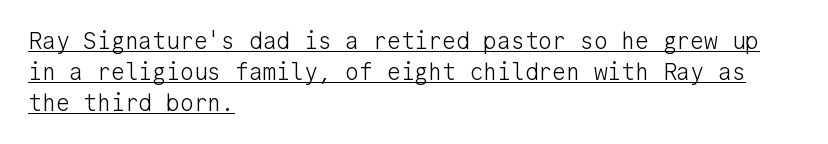
Q: Is the text bold? A: No.
Q: Is the text italic (slanted)? A: No, it is upright.
Q: Is the text underlined? A: Yes.
Q: How is the paragraph aligned? A: Left-aligned.
Q: Is the spacing between letters normal or unusually wide? A: Normal.
Q: Is the spacing between lines tight, normal or loose? A: Normal.
